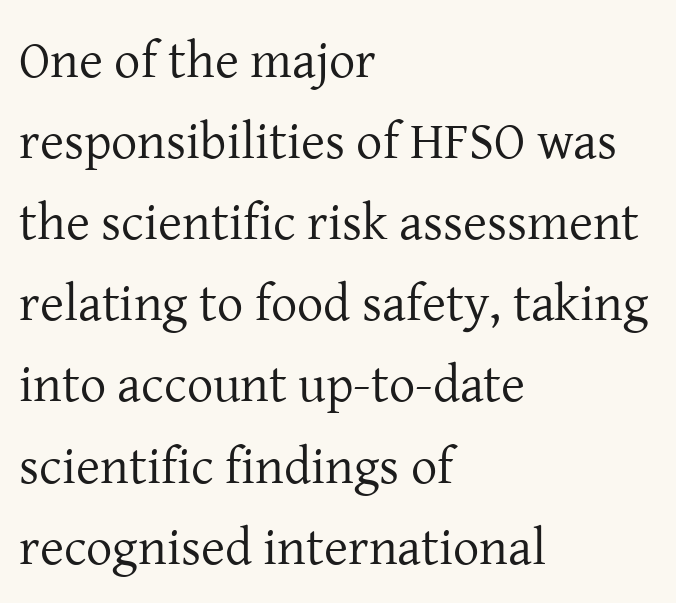
The image shows 52 px regular-weight serif type, upright; set left-aligned, normal line spacing (1.56x), normal letter spacing, not underlined; low stroke contrast and a medium x-height.
